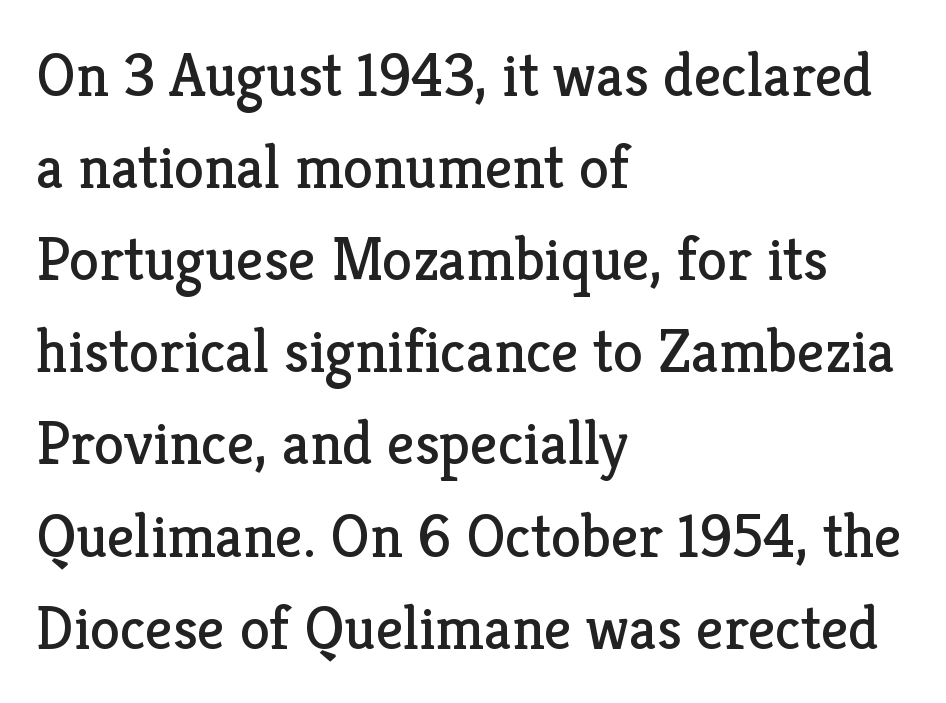
Designer's note — italics off, roman on. The glyphs are unaccompanied by any horizontal stroke below them. Is the stroke heavy? The answer is a plain regular-or-lighter. Nothing unusual about the tracking: characters are spaced as the font intends.
